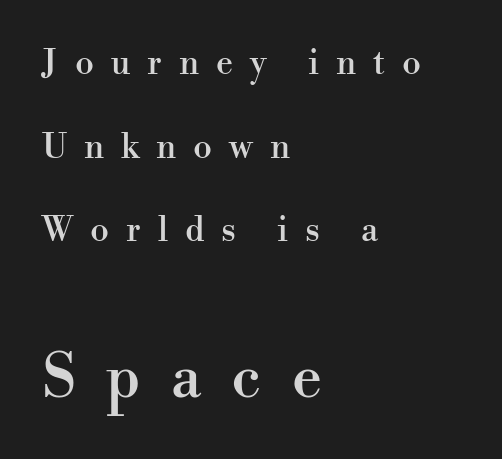
{"serif": "yes", "italic": "no", "width": "normal", "stroke_contrast": "high", "x_height": "small", "monospaced": "no", "underline": "no", "align": "left", "line_spacing": "loose", "line_spacing_ratio": 2.46, "letter_spacing": "wide", "letter_spacing_em": 0.5, "larger_block": "second", "size_ratio": 1.76, "glyph_px": 60}
